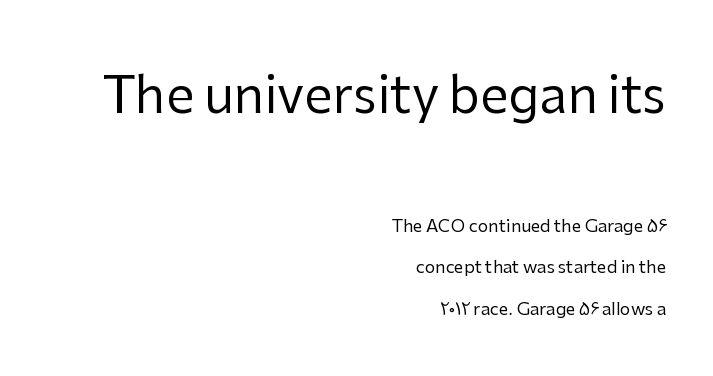
This is roman type, the default non-slanted kind. Nobody drew a line under any word here. The letters sit at their default tracking, neither squeezed nor spread. The face used here appears at its bigger size in the upper chunk. I'd call this a sans setting — the letters go barefoot.
